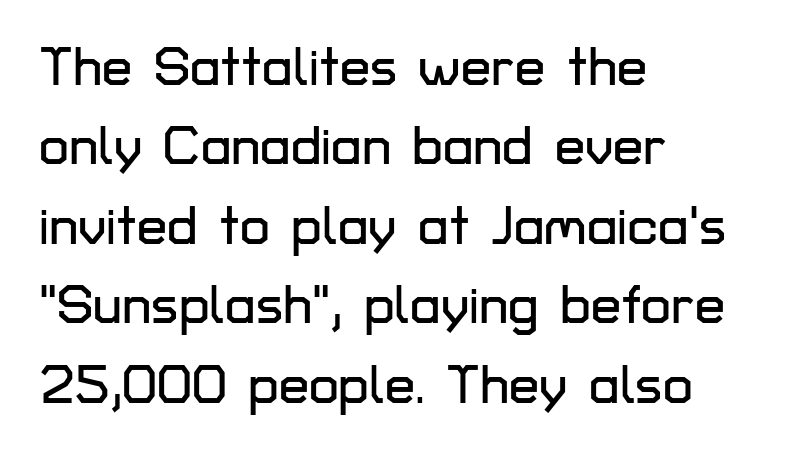
Each letter keeps its own natural width here, so spacing adapts to shape. The foot of each line stays bare and open. I'd call this a sans setting — the letters go barefoot. Line beginnings align vertically; line endings do not. This is roman type, the default non-slanted kind. The line-height multiplier appears to be the usual default.
